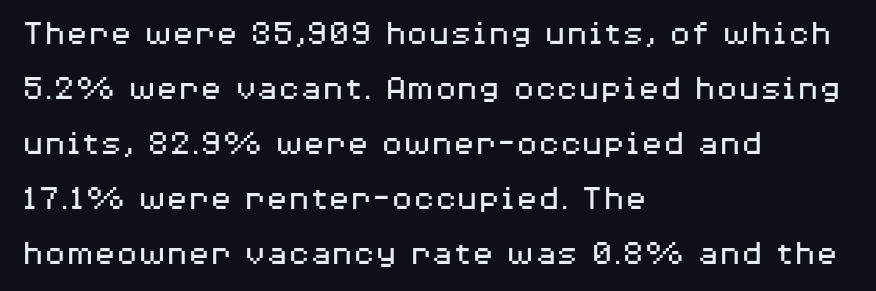
The specimen omits any rule beneath the text block's lines. The rendering uses a moderate line-height, typical for paragraphs. Each letter keeps its own natural width here, so spacing adapts to shape. Each word holds together tightly as a unit, with standard inter-letter gaps. Stems here are at most as thick as an everyday book face. The lettering holds an erect, upright posture throughout.
